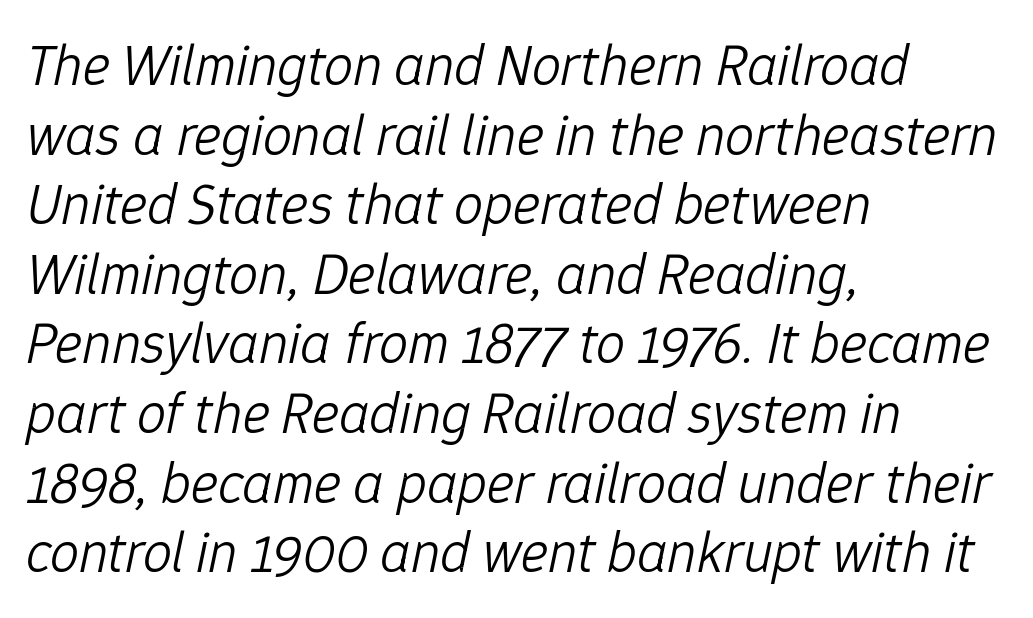
Q: Is the text bold? A: No.
Q: Is the text italic (slanted)? A: Yes, it leans right by about 12 degrees.
Q: Is the text underlined? A: No.
Q: How is the paragraph aligned? A: Left-aligned.
Q: Is the spacing between letters normal or unusually wide? A: Normal.
Q: Width (condensed, normal, or wide)? A: Normal.
Q: Stroke contrast? A: Low.
Q: x-height? A: Medium.
Q: Monospaced? A: No.
